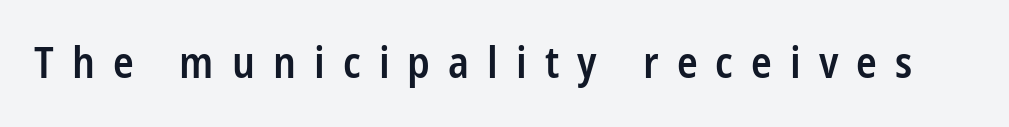
Check where the strokes stop: nothing finishes them off — pure sans. Every character sits straight up, as roman type does. Do the characters align in a grid? No, the font is proportional. Notice the strokes are somewhat thickened but not fully heavy: this is a semibold.
